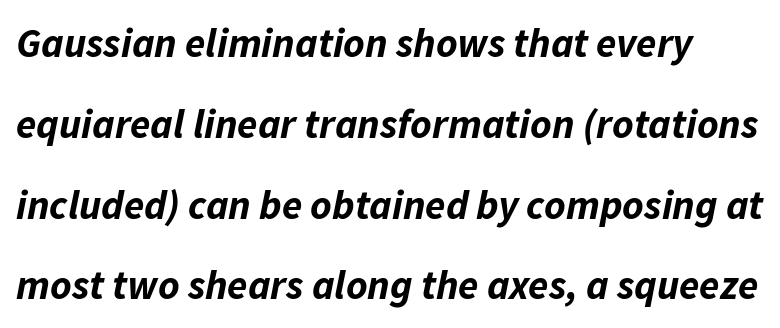
I'd describe the lettering as bold — thick and assertive. The passage shown leans; its letterforms are oblique. Descenders are the only things crossing below the line. The tracking reads as untouched default to a designer's eye. Regarding leading, the lines here are spaced well apart.
